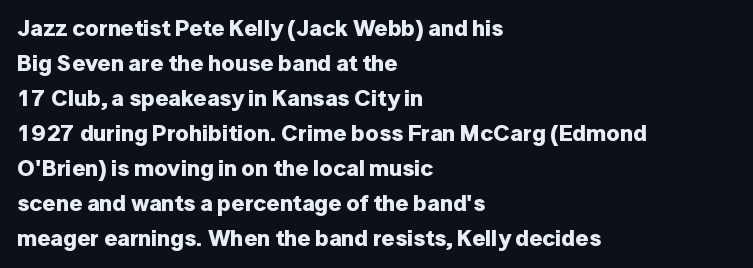
A normal amount of white space separates one row of letters from the next. The lines in this sample share a left origin and differ only in where they stop. Characters follow at the spacing the type designer built in. In terms of weight, the rendering is a true, heavy bold.
